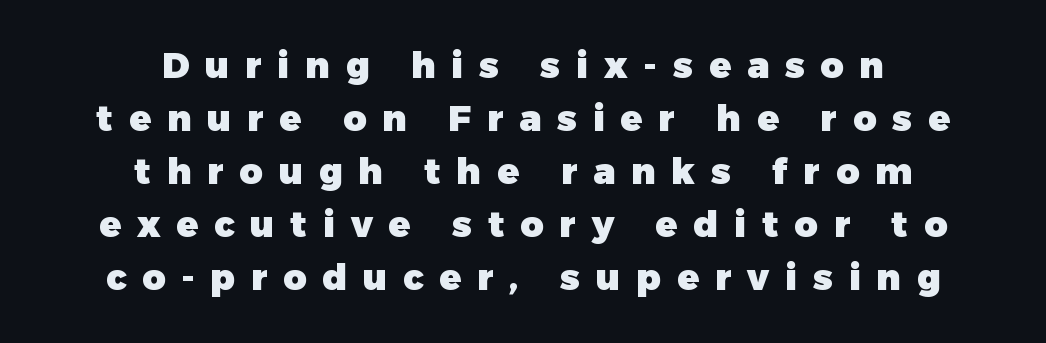
The image shows 36 px heavy sans-serif type, upright; set centered, normal line spacing (1.47x), unusually wide letter spacing (+0.44 em), not underlined; low stroke contrast and a medium x-height.
